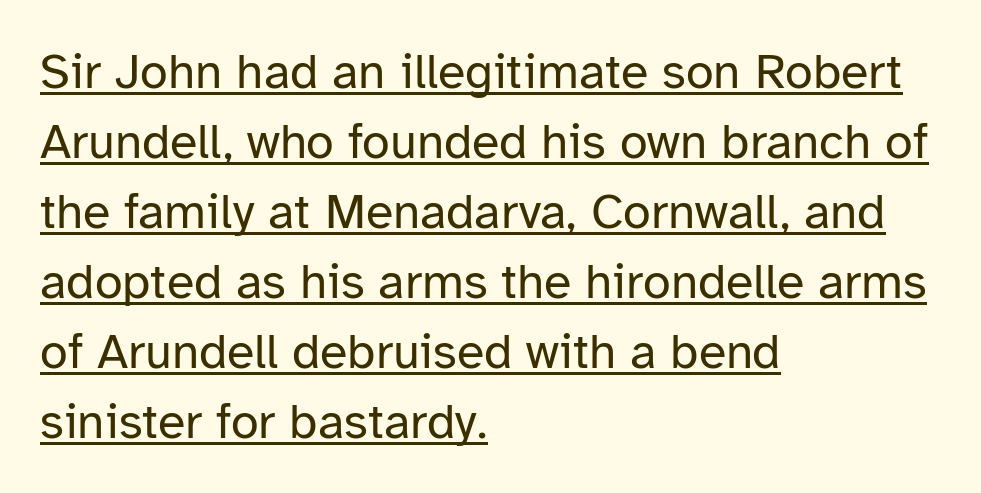
Q: Is the text bold? A: No.
Q: Is the text italic (slanted)? A: No, it is upright.
Q: Is the typeface a serif or a sans-serif typeface? A: Sans-serif.
Q: Is the text underlined? A: Yes.
Q: How is the paragraph aligned? A: Left-aligned.
Q: Is the spacing between letters normal or unusually wide? A: Normal.
Q: Is the spacing between lines tight, normal or loose? A: Normal.
Q: Width (condensed, normal, or wide)? A: Normal.
Q: Stroke contrast? A: Low.
Q: x-height? A: Medium.
Q: Monospaced? A: No.
